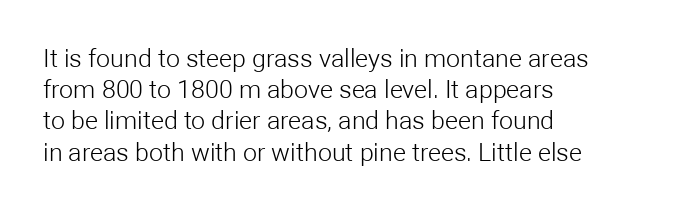
The image shows 25 px text type, upright; set left-aligned, normal line spacing (1.25x), normal letter spacing, not underlined.
